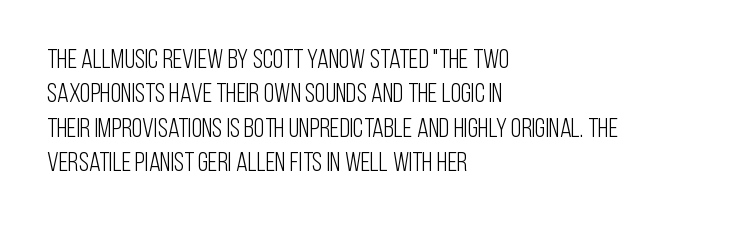
Q: Is the text bold? A: No.
Q: Is the text italic (slanted)? A: No, it is upright.
Q: Is the text underlined? A: No.
Q: How is the paragraph aligned? A: Left-aligned.
Q: Is the spacing between letters normal or unusually wide? A: Normal.
Q: Is the spacing between lines tight, normal or loose? A: Normal.
